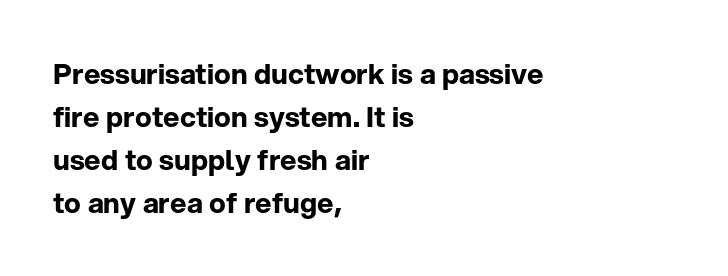
{"serif": "no", "italic": "no", "bold": "yes", "weight": "bold", "width": "normal", "stroke_contrast": "low", "x_height": "medium", "monospaced": "no", "underline": "no", "align": "left", "line_spacing": "normal", "line_spacing_ratio": 1.53, "letter_spacing": "normal", "letter_spacing_em": 0.0, "glyph_px": 28}
